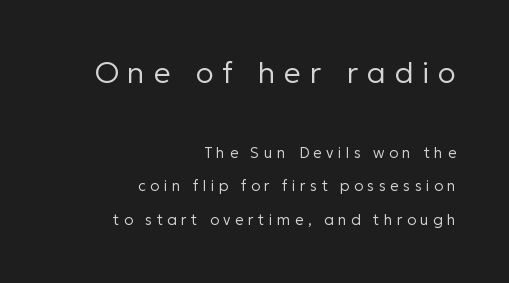
The image shows 30 px regular-weight sans-serif type, upright; set right-aligned, loose line spacing (2.21x), unusually wide letter spacing (+0.29 em), not underlined; the first (top) block is 2.0x larger; low stroke contrast and a medium x-height.
